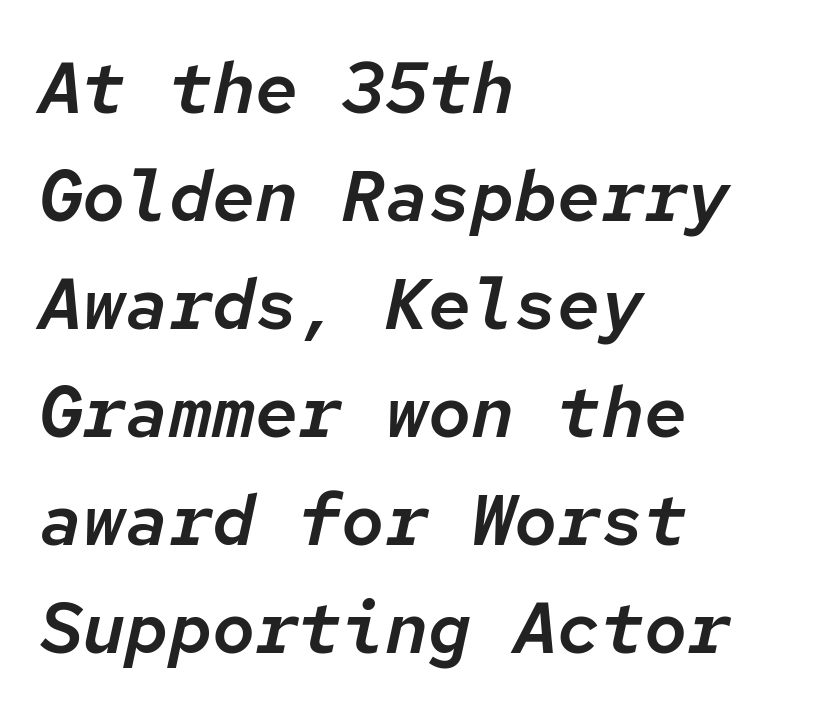
The space between consecutive lines is moderate. The zone under the glyphs is completely vacant. You can tell it's italic because the verticals aren't actually vertical. Leftover space on each line is placed entirely after the last word.
